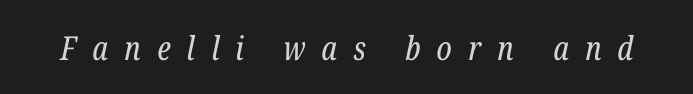
The letters are spread apart with noticeably loose tracking. What kind of face is this? One with serifs. The words here are not underlined. Note the varied advance widths — an 'i' is clearly narrower than an 'm'.
